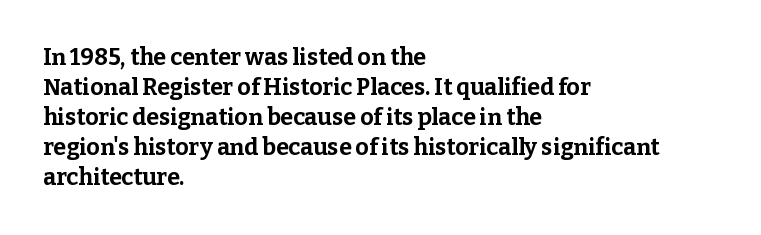
The image shows 23 px bold type, upright; set left-aligned, normal line spacing (1.3x), normal letter spacing, not underlined.
